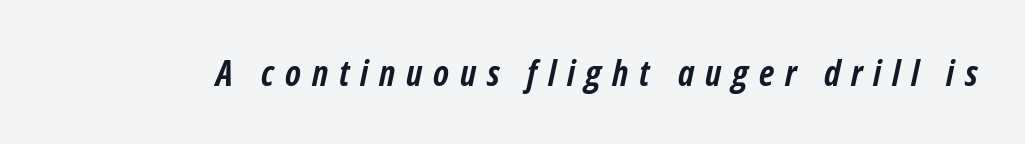
{"italic": "yes", "lean": "right", "slant_degrees": 12, "bold": "yes", "weight": "semibold", "width": "condensed", "stroke_contrast": "low", "x_height": "medium", "monospaced": "no", "underline": "no", "letter_spacing": "wide", "letter_spacing_em": 0.3, "glyph_px": 36}
